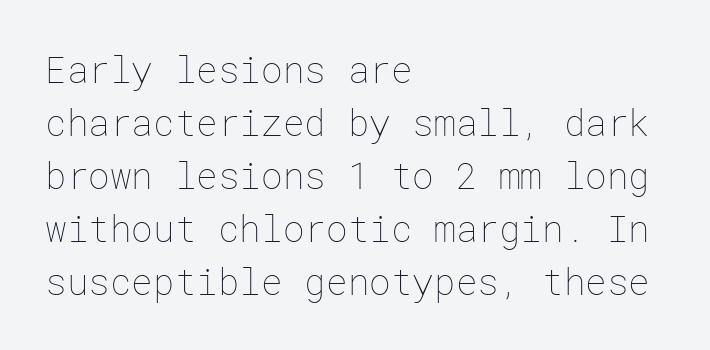
The image shows 36 px thin type, upright; set left-aligned, normal line spacing (1.47x), normal letter spacing, not underlined; low stroke contrast and a medium x-height.
